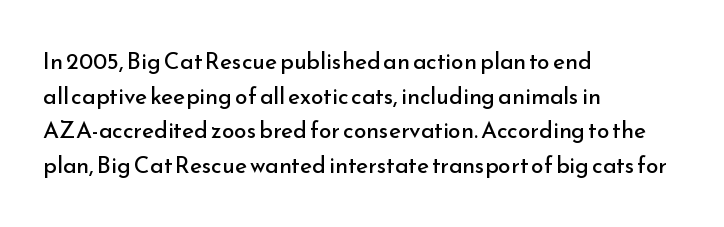
The image shows 23 px text type, upright; set left-aligned, normal line spacing (1.51x), normal letter spacing, not underlined.
